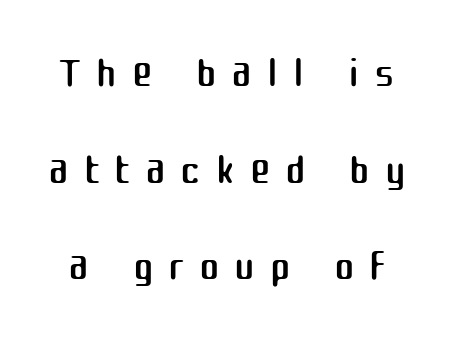
Q: Is the text bold? A: No.
Q: Is the text italic (slanted)? A: No, it is upright.
Q: Is the typeface a serif or a sans-serif typeface? A: Sans-serif.
Q: Is the text underlined? A: No.
Q: Is the spacing between letters normal or unusually wide? A: Unusually wide.
Q: Is the spacing between lines tight, normal or loose? A: Normal.
Q: Width (condensed, normal, or wide)? A: Normal.
Q: Stroke contrast? A: Medium.
Q: x-height? A: Medium.
Q: Monospaced? A: No.
